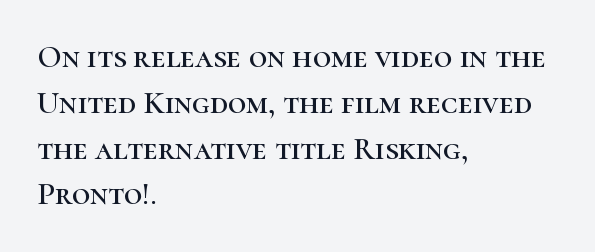
{"serif": "yes", "italic": "no", "width": "normal", "stroke_contrast": "high", "x_height": "medium", "monospaced": "no", "underline": "no", "align": "left", "line_spacing": "normal", "line_spacing_ratio": 1.43, "letter_spacing": "normal", "letter_spacing_em": 0.0, "glyph_px": 32}
